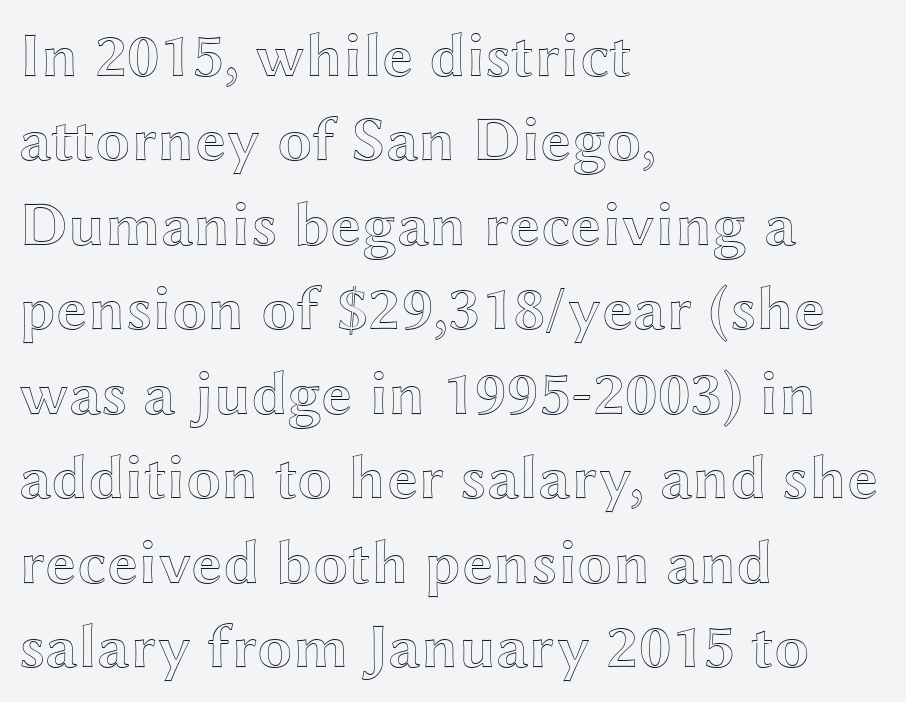
{"italic": "no", "width": "wide", "x_height": "medium", "monospaced": "no", "underline": "no", "align": "left", "line_spacing": "normal", "line_spacing_ratio": 1.34, "letter_spacing": "normal", "letter_spacing_em": 0.0, "glyph_px": 63}
